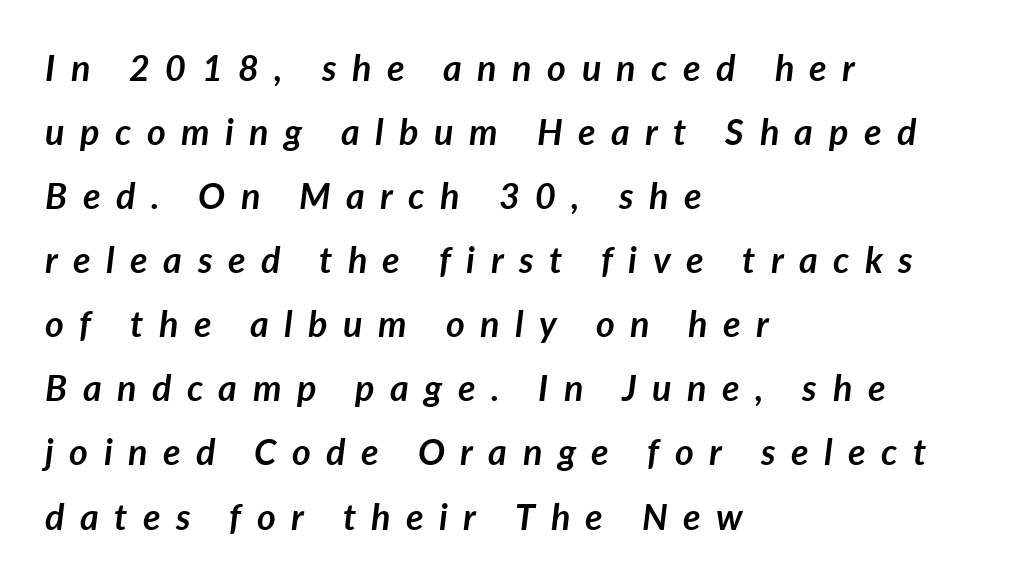
The image shows 36 px semibold type, italic (leaning right); set left-aligned, line spacing 1.78x, unusually wide letter spacing (+0.43 em), not underlined; low stroke contrast and a medium x-height.
